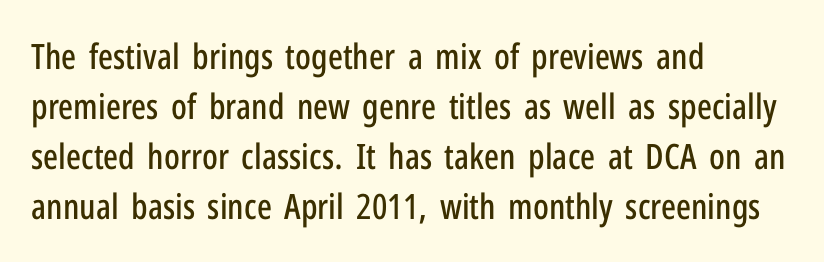
The image shows 35 px condensed sans-serif type, upright; set left-aligned, normal line spacing (1.43x), normal letter spacing, not underlined; low stroke contrast and a medium x-height.
